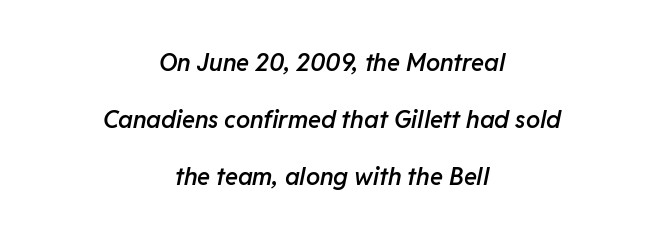
The image shows 24 px text type, italic (leaning right); set centered, loose line spacing (2.37x), normal letter spacing, not underlined.
